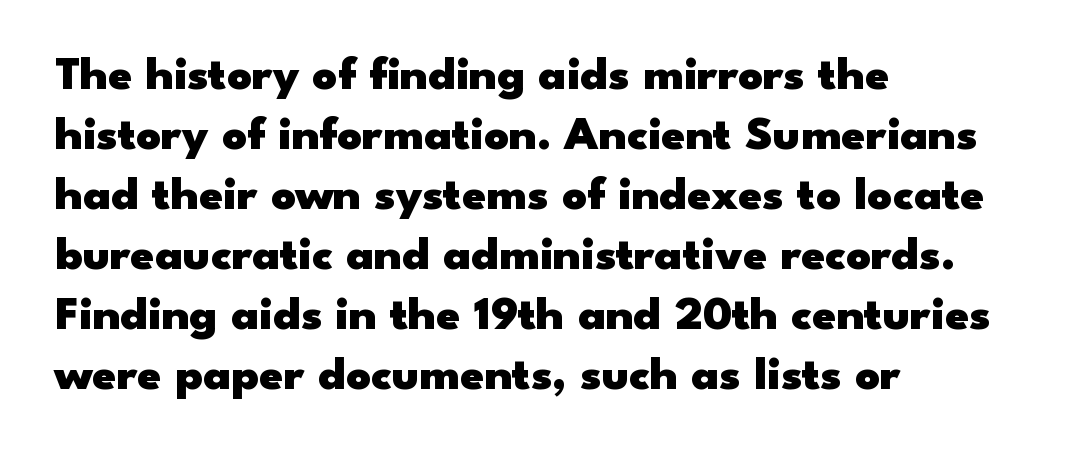
When letters stand straight like this, we call the style roman or upright. Beneath every word, the page is bare. Evenly set lines give the paragraph a standard silhouette. The passage shown is typed in a proportional face where columns would drift. Every row of glyphs begins at an identical x-position on the left.
